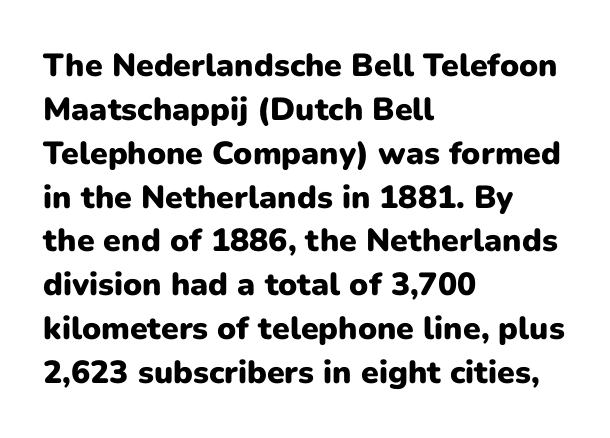
The image shows 32 px heavy sans-serif type, upright; set left-aligned, normal line spacing (1.37x), normal letter spacing, not underlined; low stroke contrast and a medium x-height.
